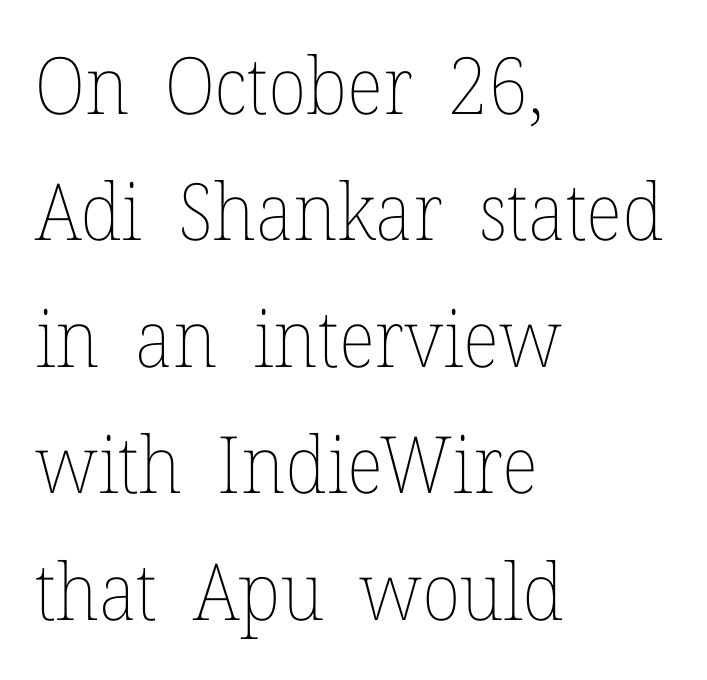
{"italic": "no", "bold": "no", "weight": "thin", "width": "normal", "stroke_contrast": "low", "x_height": "medium", "monospaced": "no", "underline": "no", "align": "left", "line_spacing": "normal", "line_spacing_ratio": 1.6, "letter_spacing": "normal", "letter_spacing_em": 0.0, "glyph_px": 79}
